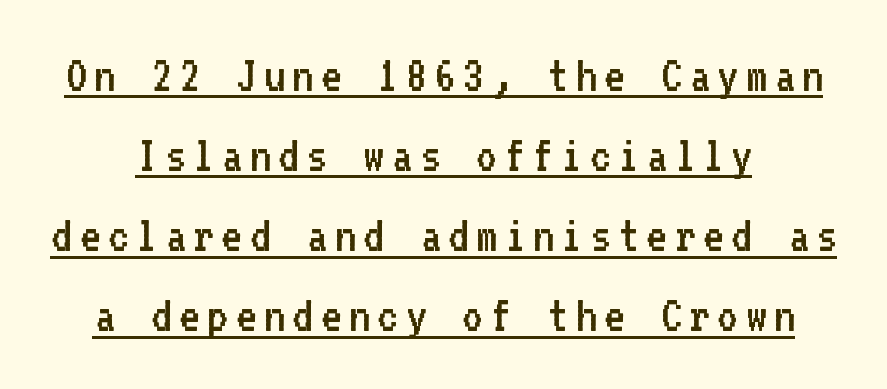
No extra ink here — the face is not bold. No feet cap the strokes, marking this as sans-serif type. The setting favours the middle, as headings and verse often do. A typesetter would call this leading conventional body-copy spacing. The rendering uses the underline text-decoration.
